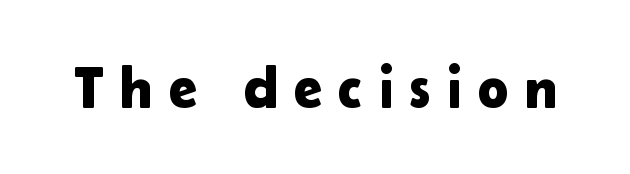
The lettering stays uniformly vertical, giving the passage a roman look. I'd call this a sans setting — the letters go barefoot. Tracking here is generous; glyphs stand well apart from one another. The letters advance in unequal steps, a hallmark of proportional type. Only glyphs here, with clear space below each row.
